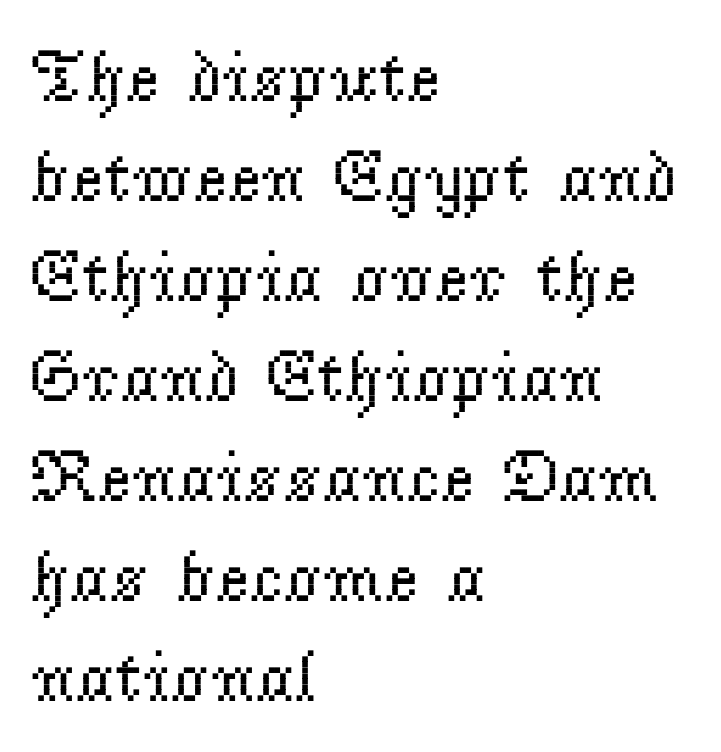
The image shows 73 px regular-weight serif type, upright; set left-aligned, normal line spacing (1.37x), normal letter spacing, not underlined; low stroke contrast and a small x-height.
